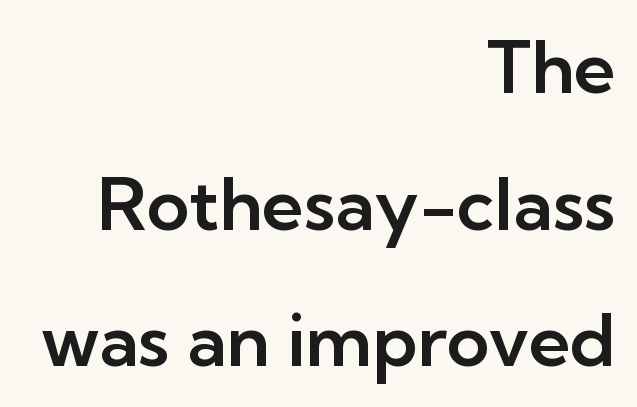
The axis of the letterforms is exactly vertical. Visually the block forms a straight wall on the right and a jagged coastline on the left. The glyphs are unaccompanied by any horizontal stroke below them. Character widths vary here, with narrow letters taking less room than wide ones. Default kerning and tracking; the words read as compact shapes. Each letter's strokes conclude bluntly, with no projecting serifs.
